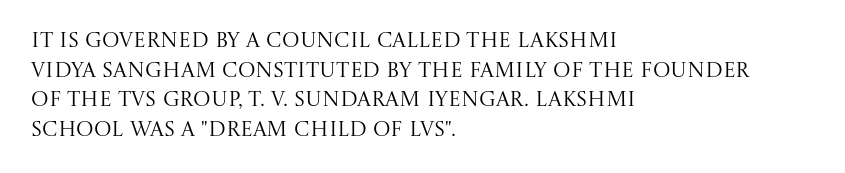
{"italic": "no", "bold": "no", "underline": "no", "align": "left", "line_spacing": "normal", "line_spacing_ratio": 1.41, "letter_spacing": "normal", "letter_spacing_em": 0.0, "glyph_px": 21}
